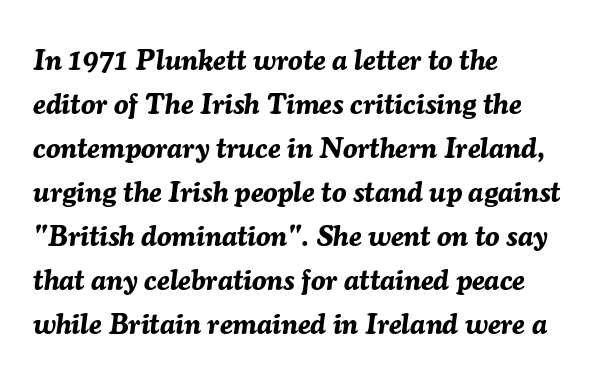
The image shows 29 px bold type, italic (leaning right); set left-aligned, normal line spacing (1.52x), normal letter spacing, not underlined; medium stroke contrast and a medium x-height.
